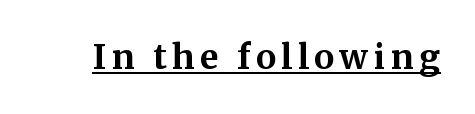
Q: Is the text bold? A: Yes.
Q: Is the text italic (slanted)? A: No, it is upright.
Q: Is the typeface a serif or a sans-serif typeface? A: Serif.
Q: Is the text underlined? A: Yes.
Q: Width (condensed, normal, or wide)? A: Normal.
Q: Stroke contrast? A: Medium.
Q: x-height? A: Medium.
Q: Monospaced? A: No.
